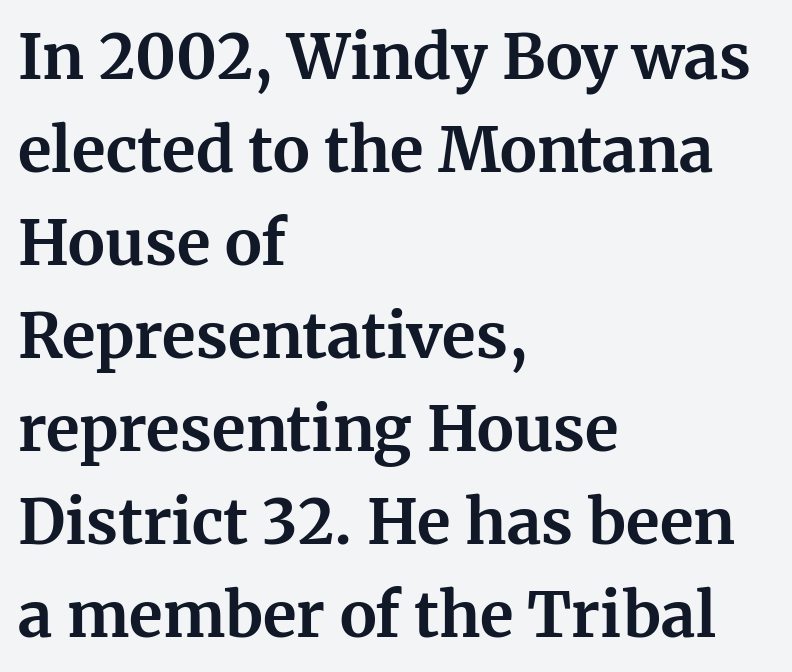
The image shows 62 px bold serif type, upright; set left-aligned, normal line spacing (1.5x), normal letter spacing, not underlined; medium stroke contrast and a medium x-height.
